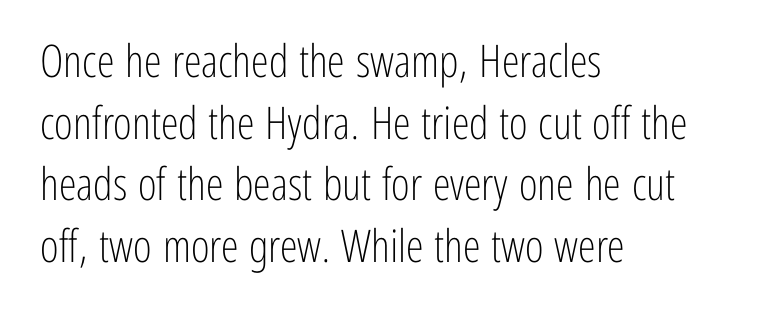
How are the letters spaced? Ordinarily, with no added tracking. Layout note: lines flush left. Unbolded letterforms with no extra heft. Quick note: underline off. This sample has the flowing, uneven cadence of proportional lettering. No italicization has been applied; the sample stays upright.
